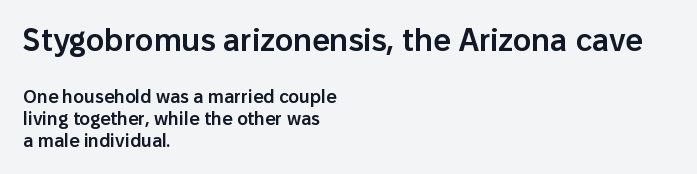
Q: Is the text bold? A: Semi-bold.
Q: Is the text italic (slanted)? A: No, it is upright.
Q: Is the typeface a serif or a sans-serif typeface? A: Sans-serif.
Q: Is the text underlined? A: No.
Q: How is the paragraph aligned? A: Left-aligned.
Q: Is the spacing between letters normal or unusually wide? A: Normal.
Q: Which block of text is set in a larger size, the first (top) or the second (bottom)? A: The first (top) one.
Q: Width (condensed, normal, or wide)? A: Normal.
Q: Stroke contrast? A: Low.
Q: x-height? A: Medium.
Q: Monospaced? A: No.
